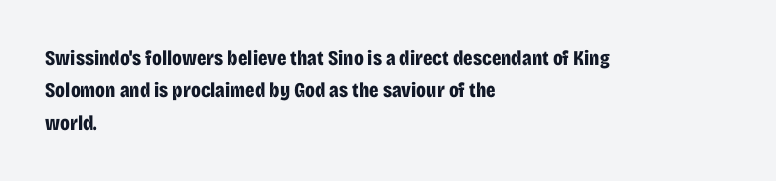
Unlike italic type, these characters show no tilt at all. Line starts are locked; line ends wander. Characters follow at the spacing the type designer built in. On the weight axis this lands at bold, roughly 700. The passage shown is not underscored anywhere.
